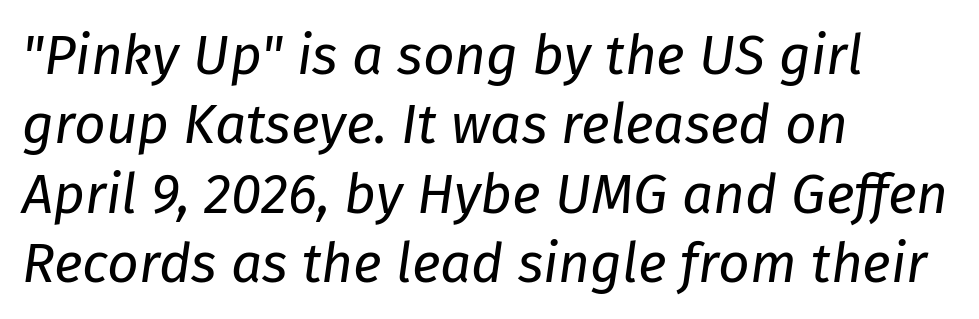
Visually the block forms a straight wall on the left and a jagged coastline on the right. Each stroke keeps to a modest, everyday thickness or less. Note the varied advance widths — an 'i' is clearly narrower than an 'm'. Each word holds together tightly as a unit, with standard inter-letter gaps. The passage shown leans; its letterforms are oblique. The rendering uses a moderate line-height, typical for paragraphs.
